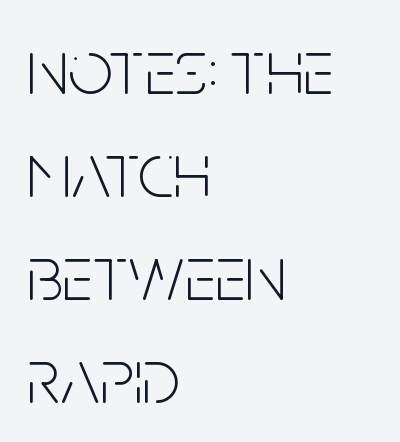
Q: Is the text bold? A: No.
Q: Is the text italic (slanted)? A: No, it is upright.
Q: Is the typeface a serif or a sans-serif typeface? A: Sans-serif.
Q: Is the text underlined? A: No.
Q: How is the paragraph aligned? A: Left-aligned.
Q: Is the spacing between letters normal or unusually wide? A: Normal.
Q: Is the spacing between lines tight, normal or loose? A: Normal.
Q: Width (condensed, normal, or wide)? A: Condensed.
Q: Stroke contrast? A: Low.
Q: x-height? A: Large.
Q: Monospaced? A: No.
